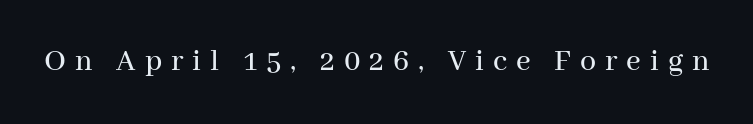
{"serif": "yes", "italic": "no", "width": "normal", "stroke_contrast": "medium", "x_height": "medium", "monospaced": "no", "underline": "no", "letter_spacing": "wide", "letter_spacing_em": 0.28, "glyph_px": 32}
